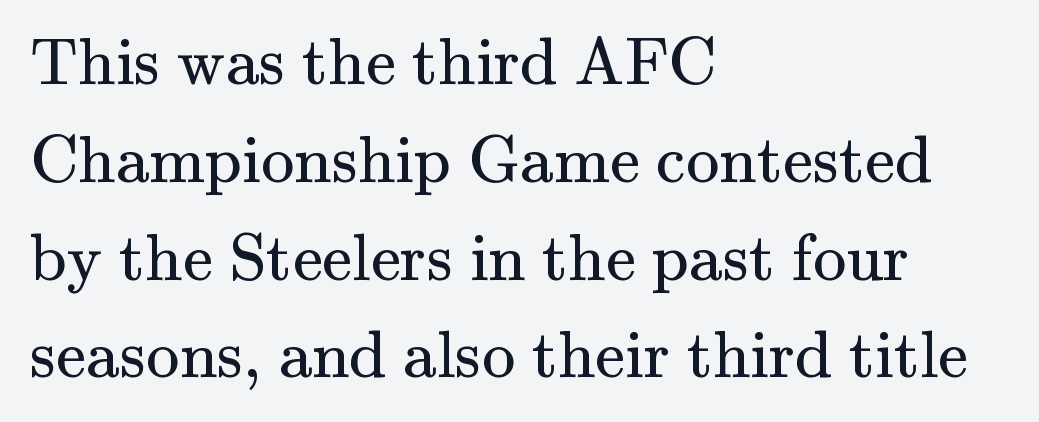
The image shows 67 px regular-weight serif type, upright; set left-aligned, normal line spacing (1.46x), normal letter spacing, not underlined; medium stroke contrast and a small x-height.
